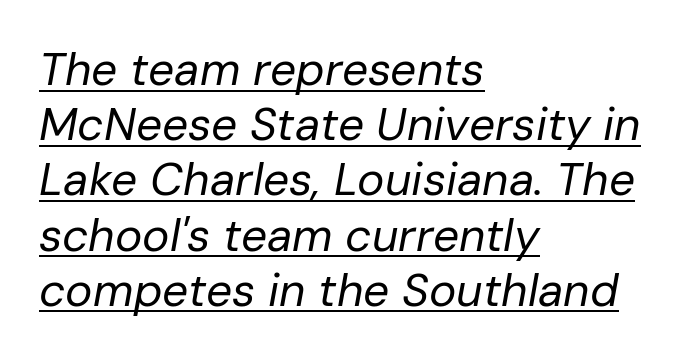
Summary of weight: not heavy and not bold. Horizontally, the lines are justified to the leading edge only. The passage shown has conventional tracking throughout. The face used here is proportionally spaced, like ordinary book or web type. This is oblique type, the kind used for emphasis or titles. A typographer would call this underscored text.
